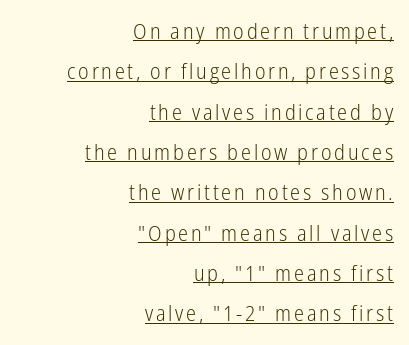
{"italic": "no", "bold": "no", "underline": "yes", "align": "right", "line_spacing": "loose", "line_spacing_ratio": 1.92, "glyph_px": 21}
